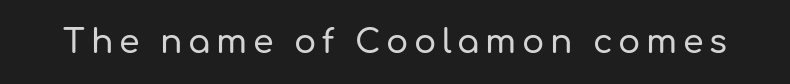
Q: Is the text italic (slanted)? A: No, it is upright.
Q: Is the typeface a serif or a sans-serif typeface? A: Sans-serif.
Q: Is the text underlined? A: No.
Q: Width (condensed, normal, or wide)? A: Normal.
Q: Stroke contrast? A: Low.
Q: x-height? A: Medium.
Q: Monospaced? A: No.
